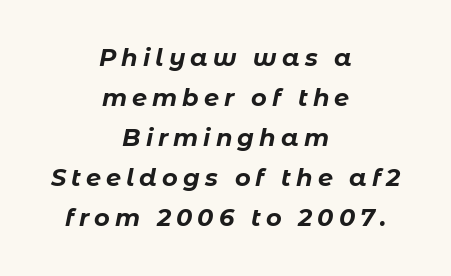
Check under the words: just untouched page. If you drew a line through each stem, it would be angled. If you measured baseline to baseline, you'd find a middling distance. Compared with an ordinary text face, these strokes are far heavier — a full bold. The type is letterspaced generously, with wide tracking. The rag falls on both sides of this text block equally.
